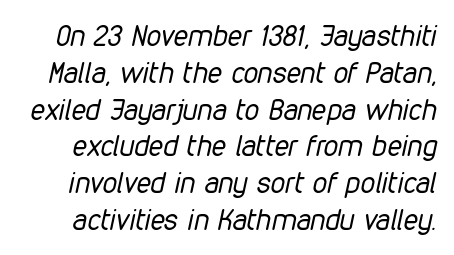
The image shows 29 px regular-weight, condensed type, italic (leaning right); set normal line spacing (1.27x), normal letter spacing, not underlined; low stroke contrast and a medium x-height.
